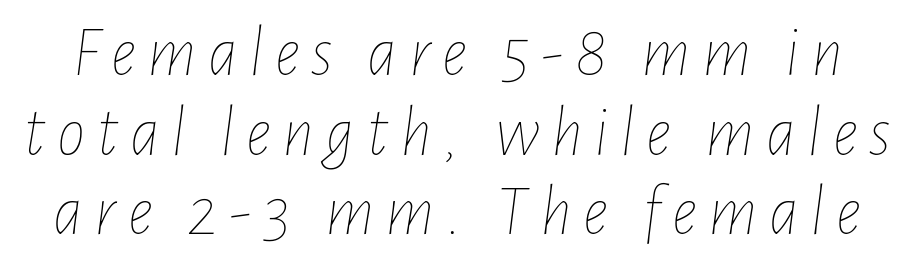
Q: Is the text bold? A: No.
Q: Is the text italic (slanted)? A: Yes, it leans right by about 7 degrees.
Q: Is the text underlined? A: No.
Q: Is the spacing between lines tight, normal or loose? A: Tight.
Q: Width (condensed, normal, or wide)? A: Condensed.
Q: Stroke contrast? A: Low.
Q: x-height? A: Medium.
Q: Monospaced? A: No.
